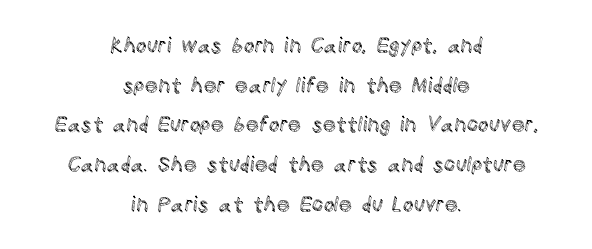
Q: Is the text italic (slanted)? A: Yes.
Q: Is the text underlined? A: No.
Q: How is the paragraph aligned? A: Centered.
Q: Is the spacing between letters normal or unusually wide? A: Normal.
